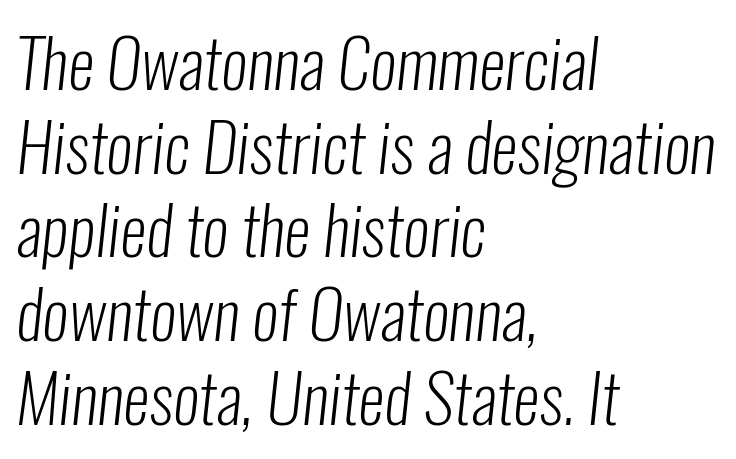
Q: Is the text bold? A: No.
Q: Is the typeface a serif or a sans-serif typeface? A: Sans-serif.
Q: Is the text underlined? A: No.
Q: How is the paragraph aligned? A: Left-aligned.
Q: Is the spacing between letters normal or unusually wide? A: Normal.
Q: Is the spacing between lines tight, normal or loose? A: Normal.
Q: Width (condensed, normal, or wide)? A: Condensed.
Q: Stroke contrast? A: Low.
Q: x-height? A: Medium.
Q: Monospaced? A: No.
